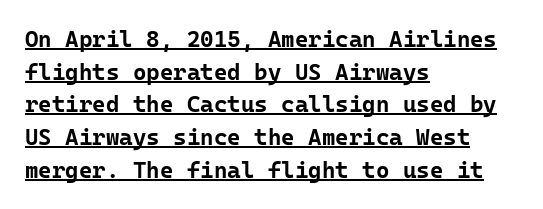
{"italic": "no", "bold": "yes", "underline": "yes", "align": "left", "line_spacing": "normal", "line_spacing_ratio": 1.42, "letter_spacing": "normal", "letter_spacing_em": 0.0, "glyph_px": 23}
